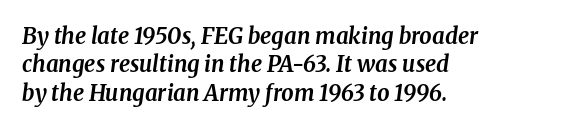
The image shows 22 px bold type, italic (leaning right); set left-aligned, normal line spacing (1.29x), normal letter spacing, not underlined.
